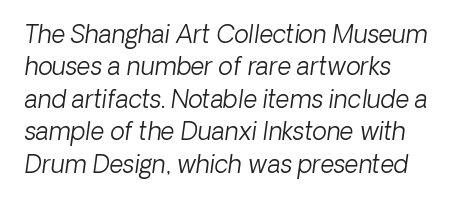
Spacing between characters is what you'd get straight out of the box. The rendering applies a slant to the glyphs. No extra ink here — the face is not bold. A clean baseline with only descenders dipping below it.
